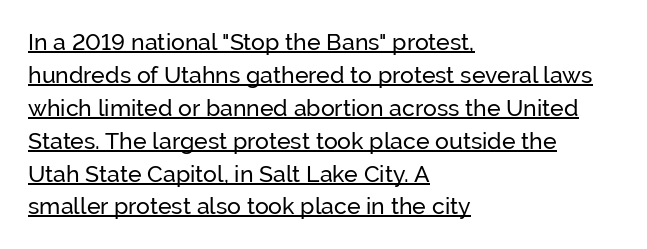
The image shows 23 px text type, upright; set left-aligned, normal line spacing (1.43x), normal letter spacing, underlined.
